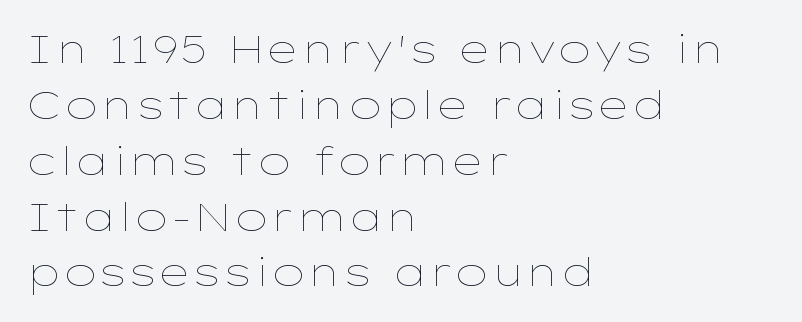
{"italic": "no", "bold": "no", "weight": "thin", "width": "wide", "stroke_contrast": "low", "x_height": "medium", "monospaced": "no", "underline": "no", "align": "left", "line_spacing": "normal", "line_spacing_ratio": 1.47, "letter_spacing": "normal", "letter_spacing_em": 0.0, "glyph_px": 38}
